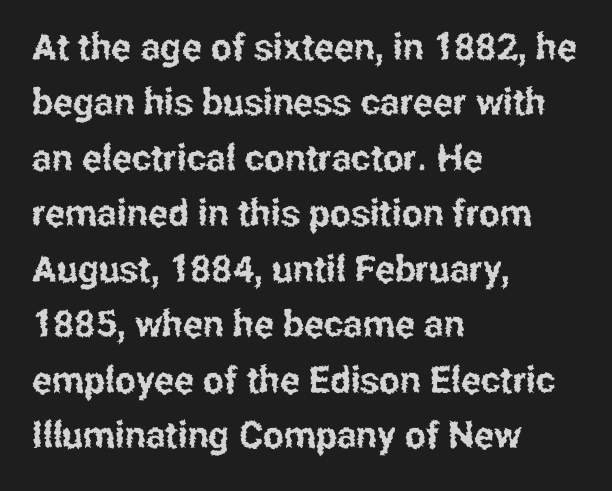
The rendering uses a moderate line-height, typical for paragraphs. Each line starts at the same left margin while the right side varies. The typography opts for an upright posture over an oblique one. The horizontal fit of the characters is conventional and even. The passage shown is typed in a proportional face where columns would drift.
